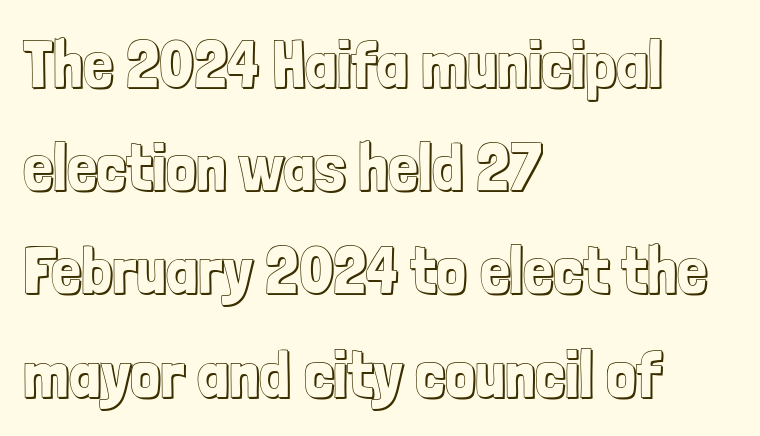
The space beneath each line is pristine and unruled. Words appear dense and cohesive because spacing is normal. Looks like regular typesetting: each glyph gets only the width it needs. Does the lettering tilt? It doesn't — this is upright. The vertical gap from one line to the next is medium. Left-aligned paragraph, ragged on the right.
